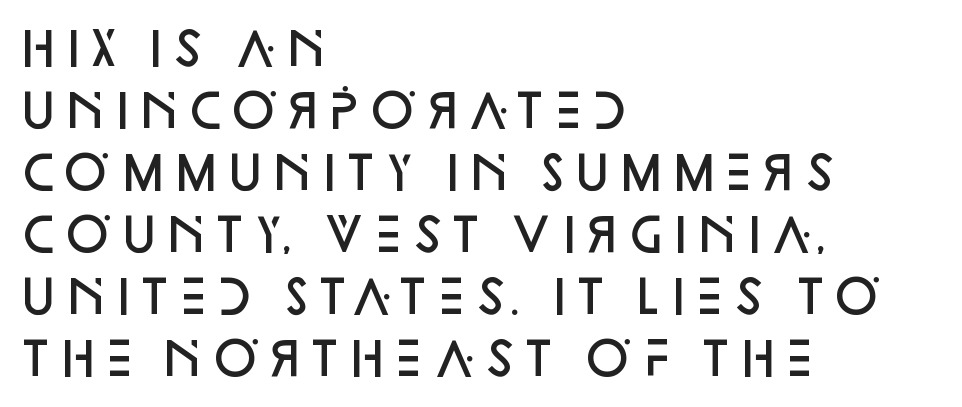
Plain, unruled lines of type. Compared with typical body copy, the letter spacing here is the same. In terms of posture, this sample is upright. These lines are composed in type without serifs. Looks like regular typesetting: each glyph gets only the width it needs.
